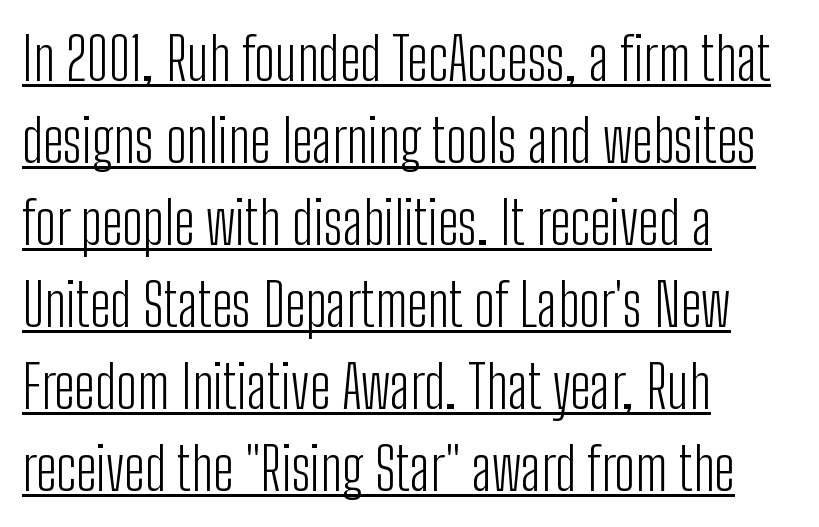
The image shows 59 px light, condensed sans-serif type, upright; set left-aligned, normal line spacing (1.39x), normal letter spacing, underlined; low stroke contrast and a medium x-height.
